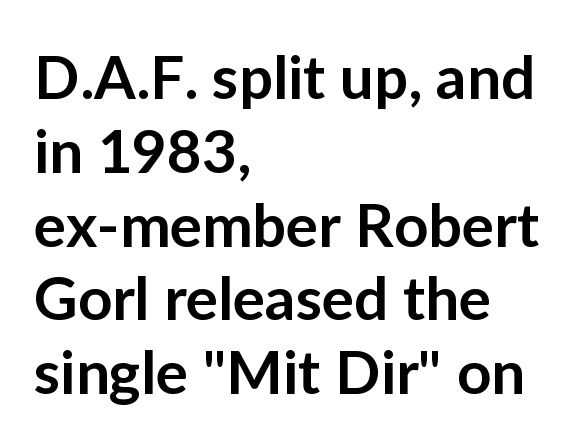
The image shows 60 px semibold sans-serif type, upright; set left-aligned, line spacing 1.23x, normal letter spacing, not underlined; low stroke contrast and a medium x-height.
